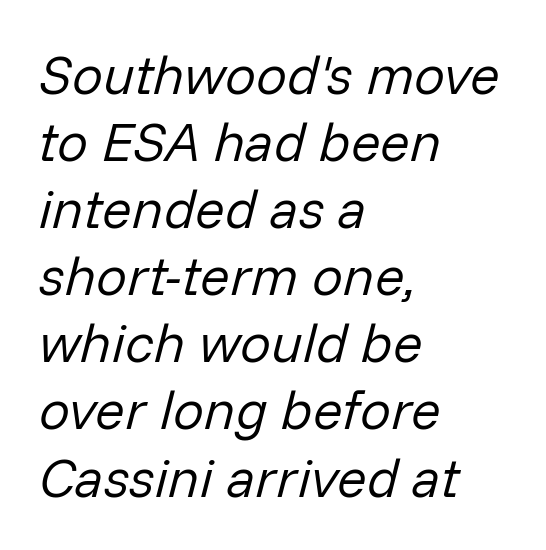
The strokes carry an ordinary text weight at most. The paragraph shown leans on its left margin. Spacing between characters is what you'd get straight out of the box. Tall strokes in this sample are angled rather than plumb.
